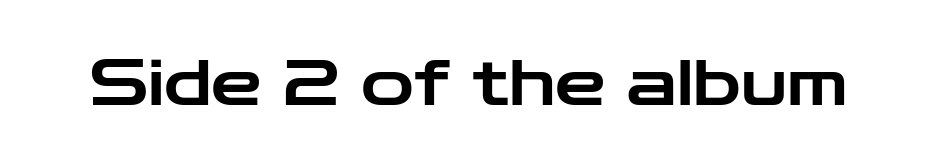
Q: Is the text italic (slanted)? A: No, it is upright.
Q: Is the typeface a serif or a sans-serif typeface? A: Sans-serif.
Q: Is the text underlined? A: No.
Q: Is the spacing between letters normal or unusually wide? A: Normal.
Q: Width (condensed, normal, or wide)? A: Wide.
Q: Stroke contrast? A: Low.
Q: x-height? A: Medium.
Q: Monospaced? A: No.
